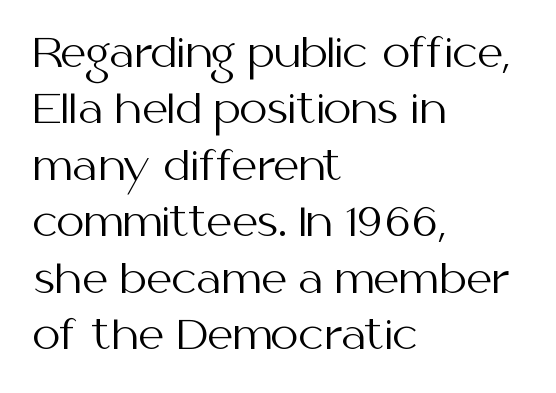
Q: Is the text bold? A: No.
Q: Is the text italic (slanted)? A: No, it is upright.
Q: Is the typeface a serif or a sans-serif typeface? A: Sans-serif.
Q: Is the text underlined? A: No.
Q: How is the paragraph aligned? A: Left-aligned.
Q: Is the spacing between letters normal or unusually wide? A: Normal.
Q: Is the spacing between lines tight, normal or loose? A: Normal.
Q: Width (condensed, normal, or wide)? A: Normal.
Q: Stroke contrast? A: Medium.
Q: x-height? A: Medium.
Q: Monospaced? A: No.
